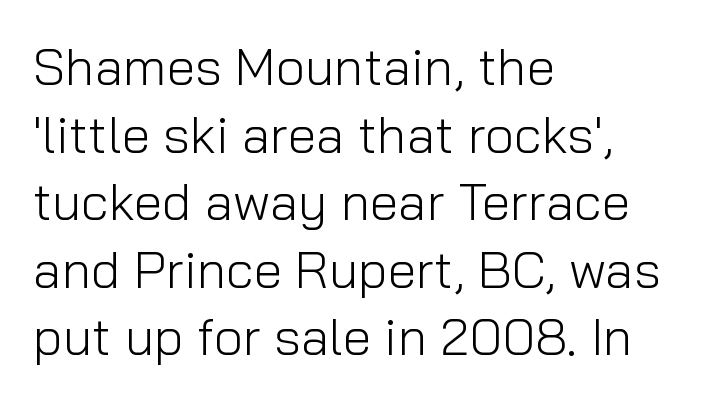
Q: Is the text bold? A: No.
Q: Is the text italic (slanted)? A: No, it is upright.
Q: Is the typeface a serif or a sans-serif typeface? A: Sans-serif.
Q: Is the text underlined? A: No.
Q: How is the paragraph aligned? A: Left-aligned.
Q: Is the spacing between letters normal or unusually wide? A: Normal.
Q: Is the spacing between lines tight, normal or loose? A: Normal.
Q: Width (condensed, normal, or wide)? A: Normal.
Q: Stroke contrast? A: Low.
Q: x-height? A: Medium.
Q: Monospaced? A: No.
